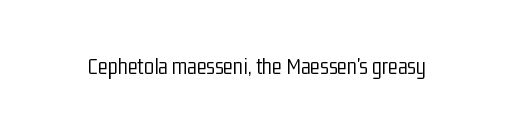
Q: Is the text bold? A: No.
Q: Is the text italic (slanted)? A: No, it is upright.
Q: Is the text underlined? A: No.
Q: Is the spacing between letters normal or unusually wide? A: Normal.
